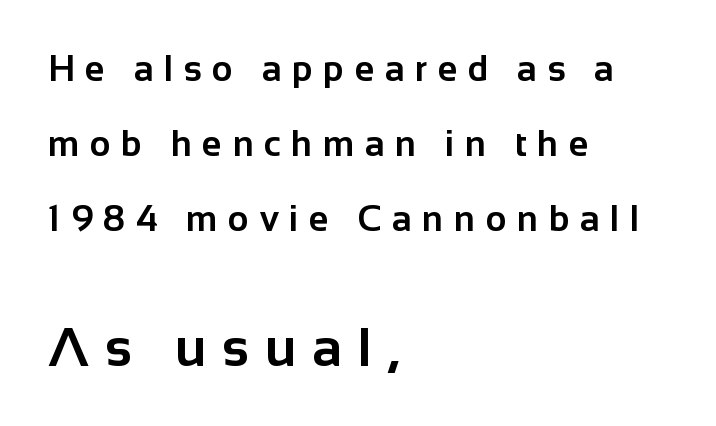
The image shows 54 px bold sans-serif type, upright; set left-aligned, loose line spacing (2.09x), unusually wide letter spacing (+0.29 em), not underlined; the second (bottom) block is 1.5x larger; low stroke contrast and a medium x-height.
